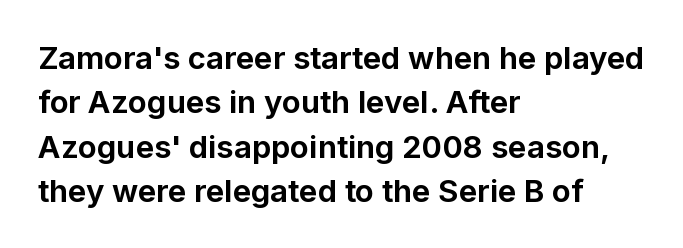
The image shows 31 px bold sans-serif type, upright; set left-aligned, normal line spacing (1.43x), normal letter spacing, not underlined; low stroke contrast and a medium x-height.
